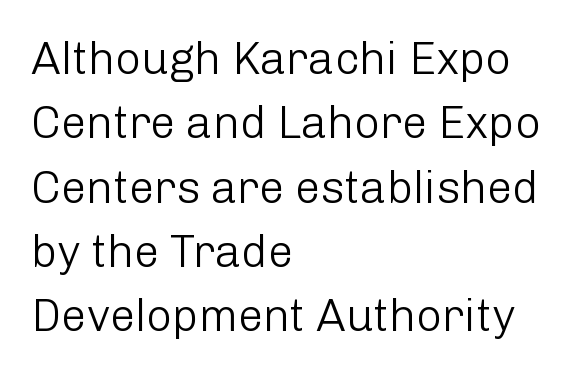
The image shows 45 px light sans-serif type, upright; set left-aligned, normal line spacing (1.43x), normal letter spacing, not underlined; low stroke contrast and a medium x-height.
